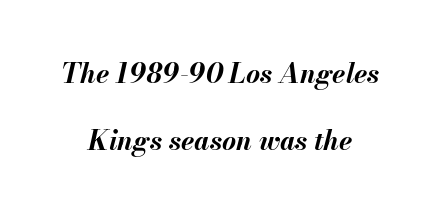
Q: Is the text bold? A: Yes.
Q: Is the text italic (slanted)? A: Yes, it leans right by about 13 degrees.
Q: Is the text underlined? A: No.
Q: Is the spacing between letters normal or unusually wide? A: Normal.
Q: Is the spacing between lines tight, normal or loose? A: Loose.
